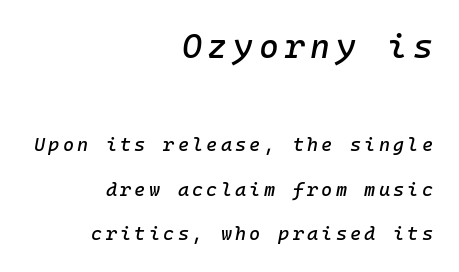
Q: Is the text italic (slanted)? A: Yes, it leans right by about 10 degrees.
Q: Is the text underlined? A: No.
Q: How is the paragraph aligned? A: Right-aligned.
Q: Is the spacing between lines tight, normal or loose? A: Loose.
Q: Which block of text is set in a larger size, the first (top) or the second (bottom)? A: The first (top) one.
Q: Width (condensed, normal, or wide)? A: Normal.
Q: Stroke contrast? A: Low.
Q: x-height? A: Medium.
Q: Monospaced? A: Yes.
